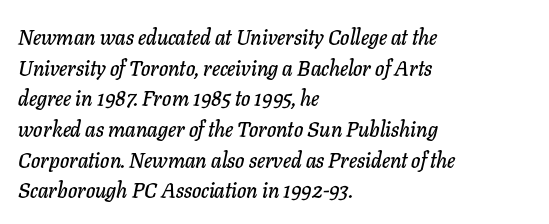
{"italic": "yes", "lean": "right", "slant_degrees": 11, "underline": "no", "align": "left", "line_spacing": "normal", "line_spacing_ratio": 1.46, "letter_spacing": "normal", "letter_spacing_em": 0.0, "glyph_px": 21}
